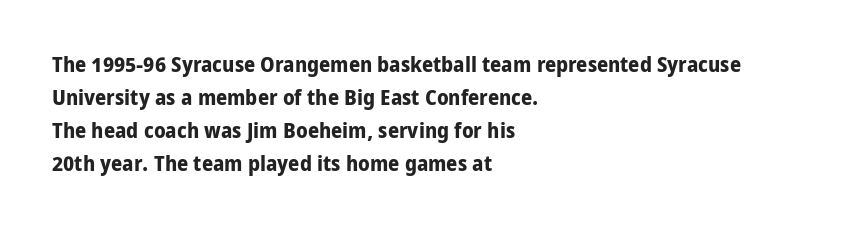
{"italic": "no", "bold": "yes", "underline": "no", "align": "left", "line_spacing": "normal", "line_spacing_ratio": 1.5, "letter_spacing": "normal", "letter_spacing_em": 0.0, "glyph_px": 22}
